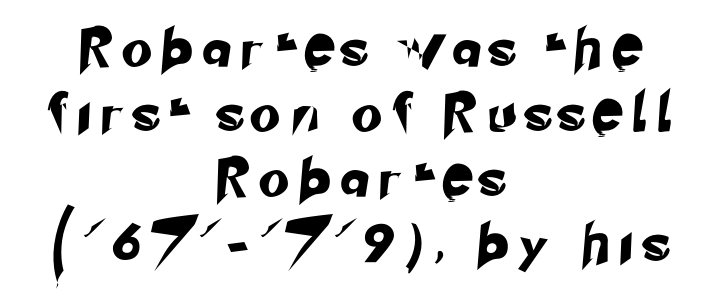
The image shows 38 px sans-serif type; set centered, line spacing 1.71x, unusually wide letter spacing (+0.39 em), not underlined; low stroke contrast and a small x-height.
